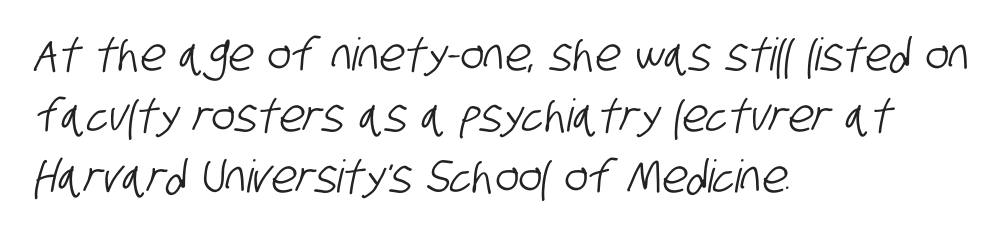
{"serif": "no", "width": "condensed", "stroke_contrast": "low", "x_height": "large", "monospaced": "no", "underline": "no", "align": "left", "line_spacing": "normal", "line_spacing_ratio": 1.36, "letter_spacing": "normal", "letter_spacing_em": 0.0, "glyph_px": 45}
